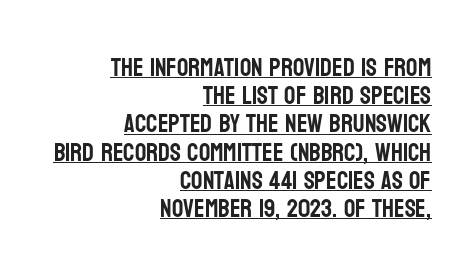
Q: Is the text italic (slanted)? A: No, it is upright.
Q: Is the text underlined? A: Yes.
Q: How is the paragraph aligned? A: Right-aligned.
Q: Is the spacing between letters normal or unusually wide? A: Normal.
Q: Is the spacing between lines tight, normal or loose? A: Tight.
